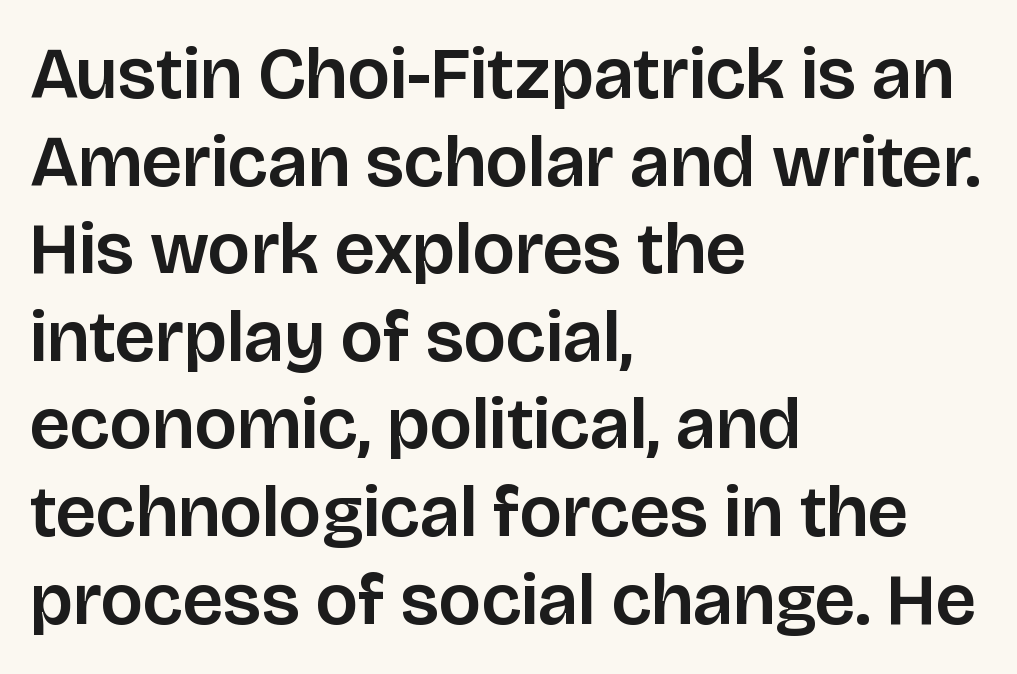
Q: Is the text italic (slanted)? A: No, it is upright.
Q: Is the typeface a serif or a sans-serif typeface? A: Sans-serif.
Q: Is the text underlined? A: No.
Q: How is the paragraph aligned? A: Left-aligned.
Q: Is the spacing between letters normal or unusually wide? A: Normal.
Q: Width (condensed, normal, or wide)? A: Normal.
Q: Stroke contrast? A: Low.
Q: x-height? A: Large.
Q: Monospaced? A: No.
